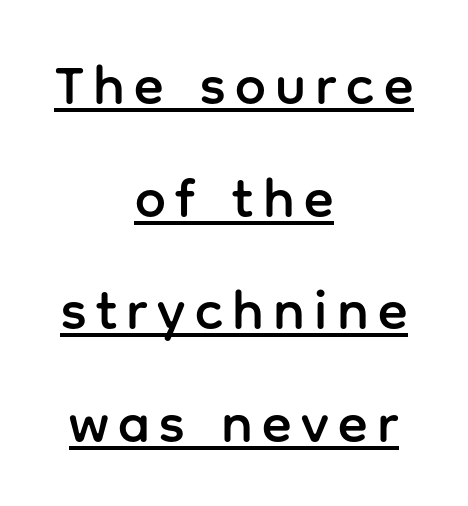
The paragraph has two soft edges and a firm central axis. Are there feet on the stems? There aren't — it's a sans. Baseline-to-baseline distance is far greater than the letter height. This sample carries an underscore along the baseline area. Is this a fixed-width face? No — the glyphs have proportional, varying widths. A roman cut, with each character standing at attention.
